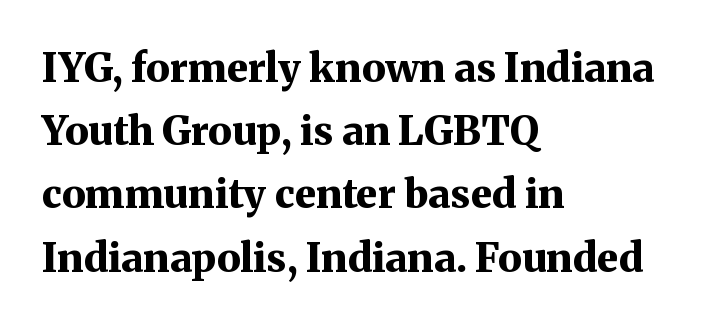
The image shows 40 px bold serif type, upright; set left-aligned, normal line spacing (1.58x), normal letter spacing, not underlined; medium stroke contrast and a medium x-height.
